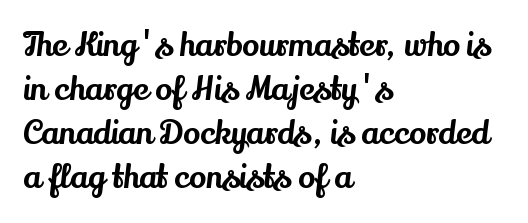
The image shows 32 px serif type; set left-aligned, normal line spacing (1.37x), normal letter spacing, not underlined; medium stroke contrast and a small x-height.
